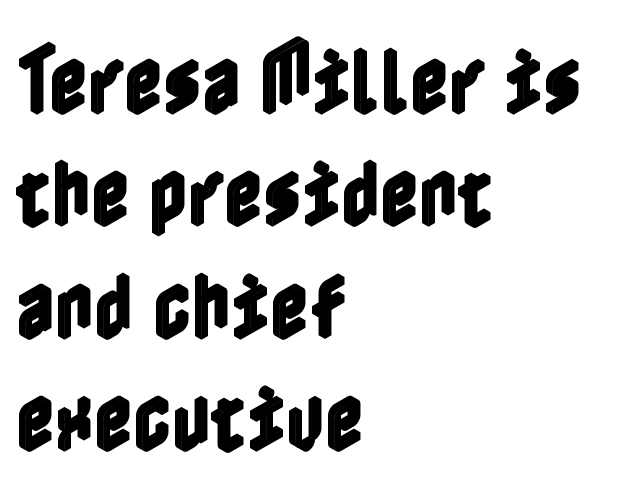
Q: Is the text italic (slanted)? A: No, it is upright.
Q: Is the text underlined? A: No.
Q: How is the paragraph aligned? A: Left-aligned.
Q: Is the spacing between letters normal or unusually wide? A: Normal.
Q: Is the spacing between lines tight, normal or loose? A: Normal.
Q: Width (condensed, normal, or wide)? A: Condensed.
Q: x-height? A: Medium.
